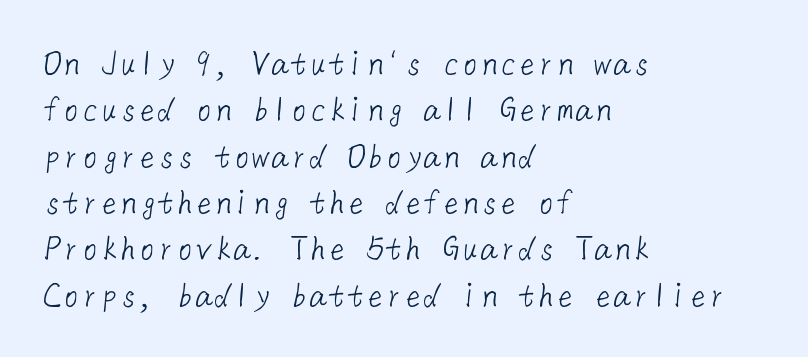
The image shows 38 px light sans-serif type; set left-aligned, line spacing 1.22x, normal letter spacing, not underlined; low stroke contrast and a medium x-height.
